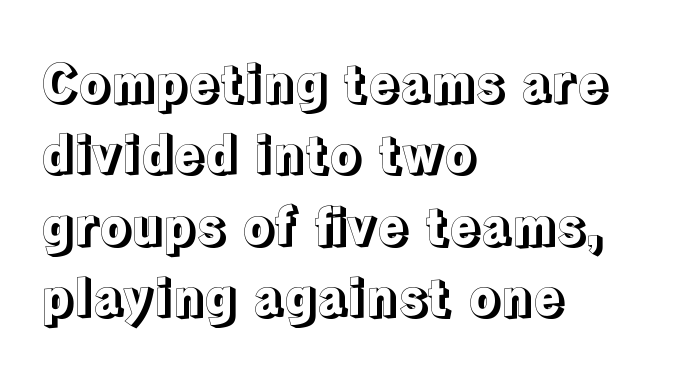
The image shows 51 px text type, upright; set left-aligned, normal line spacing (1.4x), normal letter spacing, not underlined; a medium x-height.
